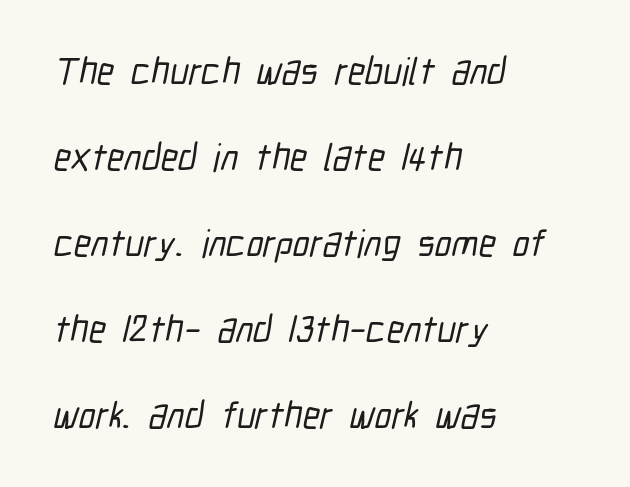
The zone under the glyphs is completely vacant. The passage shown has conventional tracking throughout. The lines are spread far apart with generous leading. Spacing verdict: proportional, widths tailored to each character.
